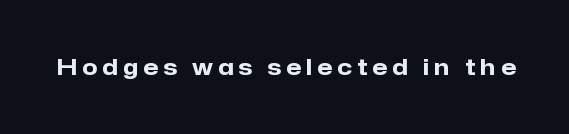
The passage shown has open, widely tracked lettering throughout. A clean baseline with only descenders dipping below it. The sample has been set heavy, in full bold. Posture: straight, roman, zero tilt.
